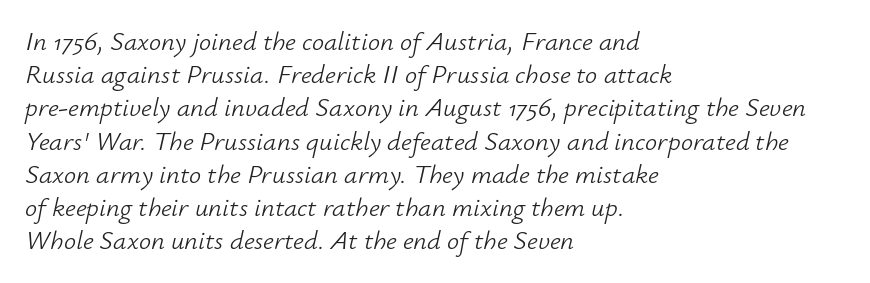
Q: Is the text bold? A: No.
Q: Is the text italic (slanted)? A: Yes, it leans right by about 12 degrees.
Q: Is the text underlined? A: No.
Q: How is the paragraph aligned? A: Left-aligned.
Q: Is the spacing between letters normal or unusually wide? A: Normal.
